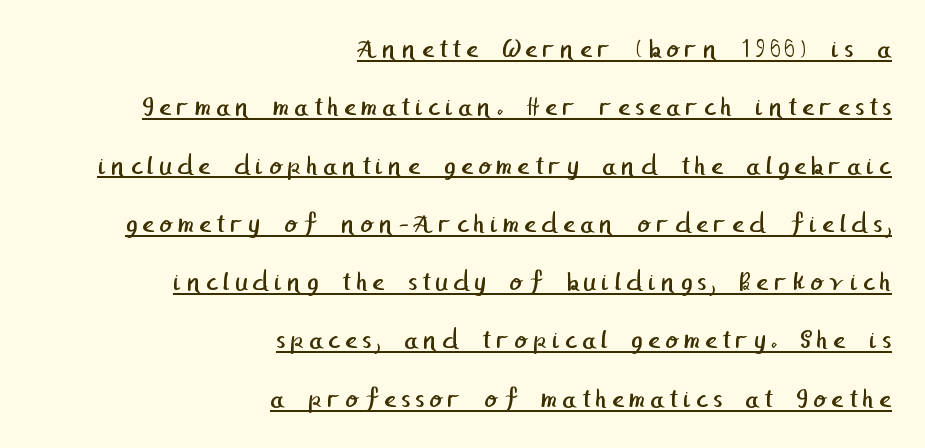
Q: Is the text bold? A: No.
Q: Is the typeface a serif or a sans-serif typeface? A: Sans-serif.
Q: Is the text underlined? A: Yes.
Q: How is the paragraph aligned? A: Right-aligned.
Q: Is the spacing between lines tight, normal or loose? A: Loose.
Q: Width (condensed, normal, or wide)? A: Normal.
Q: Stroke contrast? A: Low.
Q: x-height? A: Medium.
